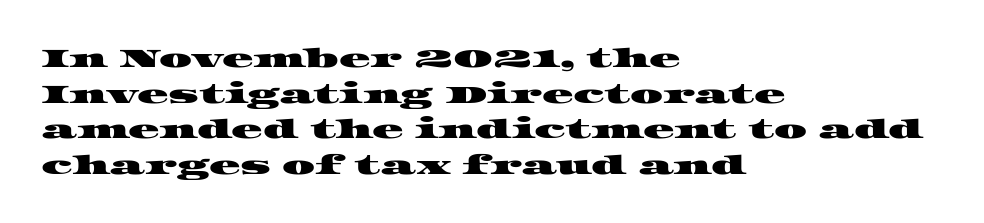
Underlining? Definitely not there. Line starts are locked; line ends wander. This rendering leaves character spacing at its baseline value. Evenly set lines give the paragraph a standard silhouette.
